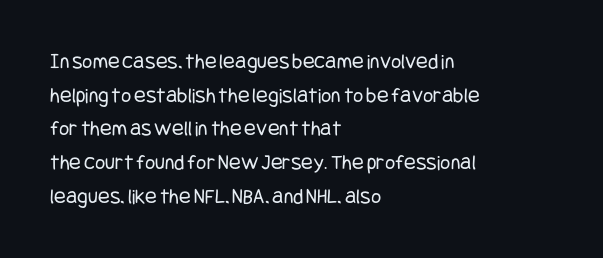
{"italic": "no", "bold": "no", "underline": "no", "align": "left", "line_spacing": "normal", "line_spacing_ratio": 1.53, "letter_spacing": "normal", "letter_spacing_em": 0.0, "glyph_px": 22}
